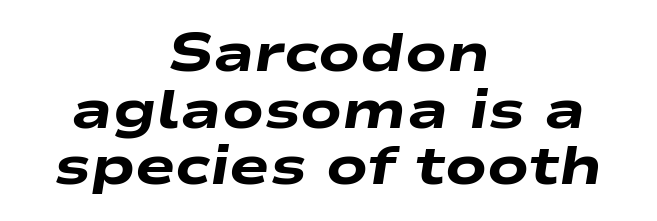
Q: Is the text bold? A: Yes.
Q: Is the text italic (slanted)? A: Yes, it leans right by about 9 degrees.
Q: Is the text underlined? A: No.
Q: How is the paragraph aligned? A: Centered.
Q: Is the spacing between letters normal or unusually wide? A: Normal.
Q: Is the spacing between lines tight, normal or loose? A: Tight.
Q: Width (condensed, normal, or wide)? A: Wide.
Q: Stroke contrast? A: Low.
Q: x-height? A: Medium.
Q: Monospaced? A: No.
